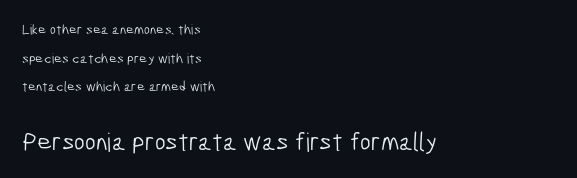
The image shows 26 px text type; set left-aligned, loose line spacing (2.05x), normal letter spacing, not underlined; the second (bottom) block is 1.86x larger.
